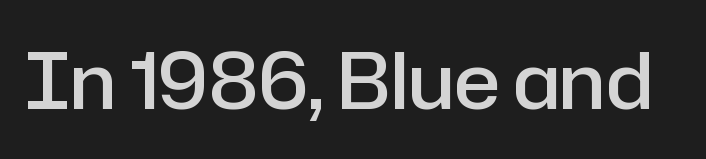
Q: Is the text bold? A: Semi-bold.
Q: Is the text italic (slanted)? A: No, it is upright.
Q: Is the typeface a serif or a sans-serif typeface? A: Sans-serif.
Q: Is the text underlined? A: No.
Q: Is the spacing between letters normal or unusually wide? A: Normal.
Q: Width (condensed, normal, or wide)? A: Normal.
Q: Stroke contrast? A: Low.
Q: x-height? A: Medium.
Q: Monospaced? A: No.
